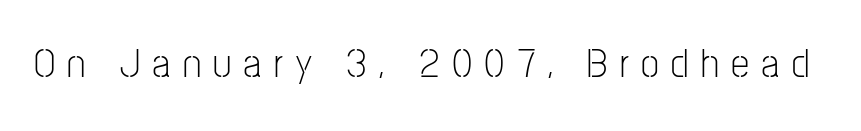
{"serif": "no", "italic": "no", "bold": "no", "weight": "light", "width": "condensed", "stroke_contrast": "low", "x_height": "medium", "monospaced": "no", "underline": "no", "letter_spacing": "wide", "letter_spacing_em": 0.3, "glyph_px": 41}
